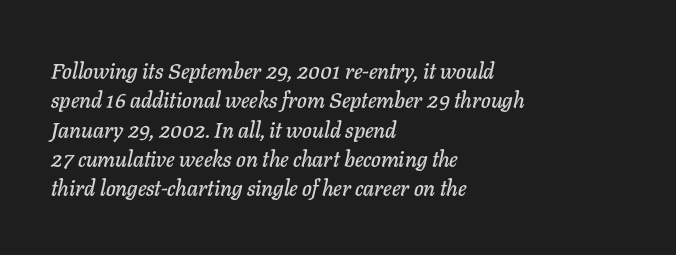
Q: Is the text italic (slanted)? A: Yes, it leans right by about 11 degrees.
Q: Is the text underlined? A: No.
Q: How is the paragraph aligned? A: Left-aligned.
Q: Is the spacing between letters normal or unusually wide? A: Normal.
Q: Is the spacing between lines tight, normal or loose? A: Normal.
